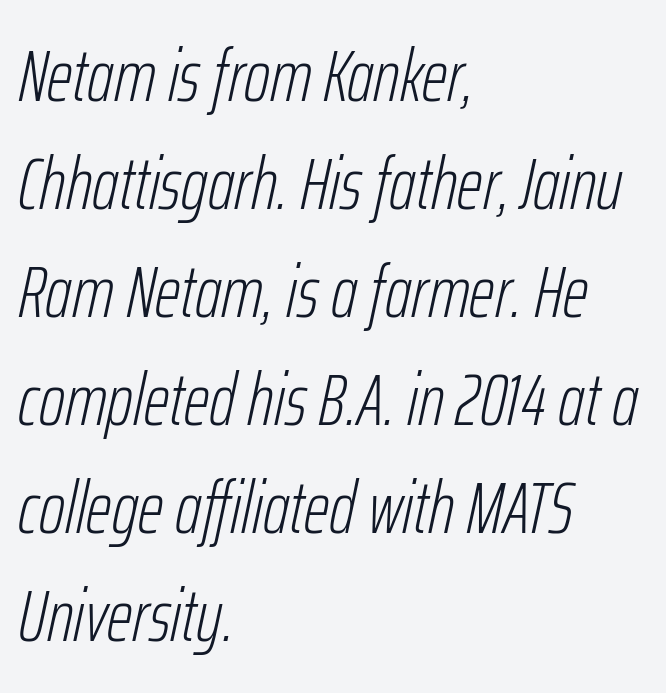
{"italic": "yes", "lean": "right", "slant_degrees": 12, "bold": "no", "weight": "light", "width": "condensed", "stroke_contrast": "low", "x_height": "medium", "monospaced": "no", "underline": "no", "align": "left", "line_spacing": "normal", "line_spacing_ratio": 1.48, "letter_spacing": "normal", "letter_spacing_em": 0.0, "glyph_px": 73}
